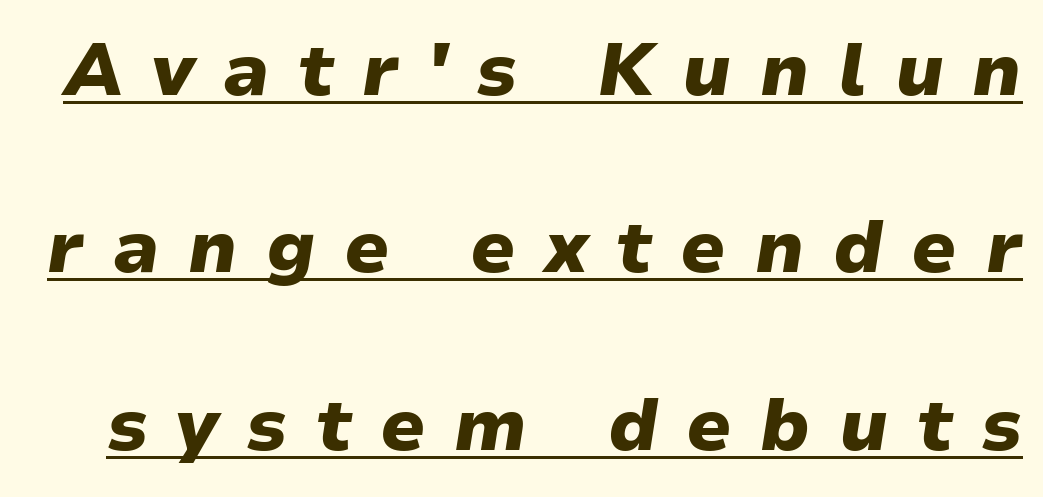
The image shows 73 px heavy type, italic (leaning right); set loose line spacing (2.43x), unusually wide letter spacing (+0.39 em), underlined; low stroke contrast and a medium x-height.
